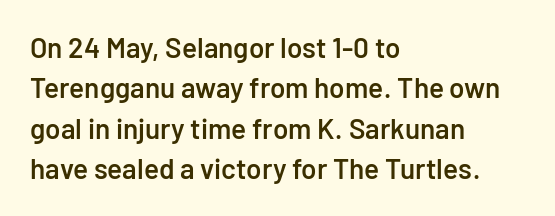
The image shows 28 px semibold sans-serif type, upright; set left-aligned, normal line spacing (1.44x), normal letter spacing, not underlined; low stroke contrast and a medium x-height.
